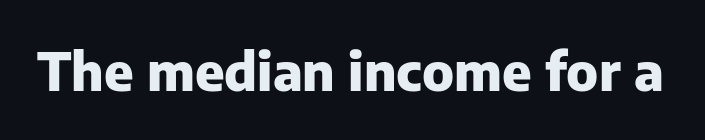
The image shows 52 px heavy sans-serif type, upright; set normal letter spacing, not underlined; low stroke contrast and a medium x-height.
